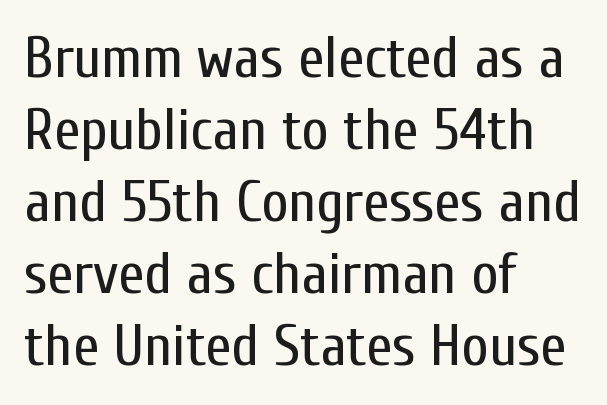
Q: Is the text bold? A: No.
Q: Is the text italic (slanted)? A: No, it is upright.
Q: Is the typeface a serif or a sans-serif typeface? A: Sans-serif.
Q: Is the text underlined? A: No.
Q: How is the paragraph aligned? A: Left-aligned.
Q: Is the spacing between letters normal or unusually wide? A: Normal.
Q: Width (condensed, normal, or wide)? A: Condensed.
Q: Stroke contrast? A: Low.
Q: x-height? A: Medium.
Q: Monospaced? A: No.
